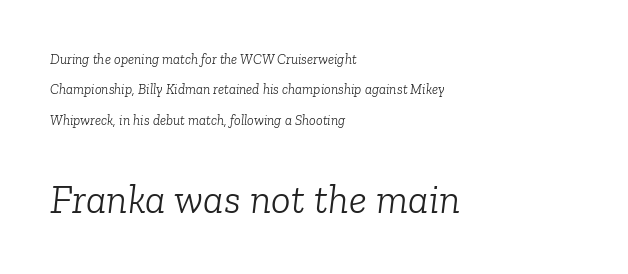
Q: Is the text bold? A: No.
Q: Is the text italic (slanted)? A: Yes, it leans right by about 6 degrees.
Q: Is the typeface a serif or a sans-serif typeface? A: Serif.
Q: Is the text underlined? A: No.
Q: How is the paragraph aligned? A: Left-aligned.
Q: Is the spacing between letters normal or unusually wide? A: Normal.
Q: Is the spacing between lines tight, normal or loose? A: Loose.
Q: Which block of text is set in a larger size, the first (top) or the second (bottom)? A: The second (bottom) one.
Q: Width (condensed, normal, or wide)? A: Normal.
Q: Stroke contrast? A: Low.
Q: x-height? A: Medium.
Q: Monospaced? A: No.
